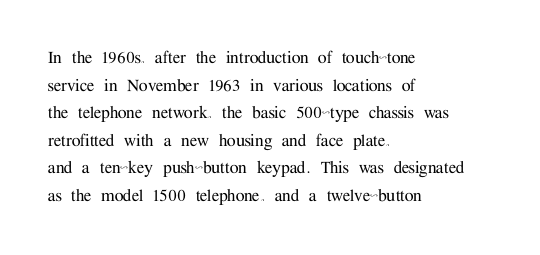
The block of text has a typical density, with ordinary space between rows. The letters stand straight up with perfectly vertical stems. Line starts are locked; line ends wander. Between one letter and the next there's only the usual sliver of space. Type without underlining.
